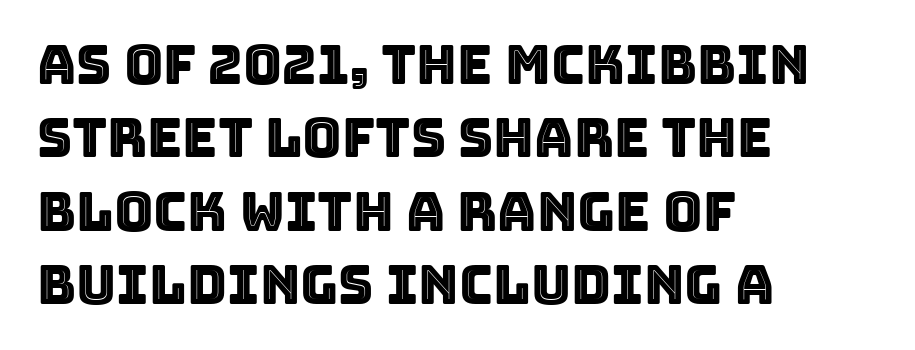
Q: Is the text italic (slanted)? A: No, it is upright.
Q: Is the text underlined? A: No.
Q: How is the paragraph aligned? A: Left-aligned.
Q: Is the spacing between letters normal or unusually wide? A: Normal.
Q: Is the spacing between lines tight, normal or loose? A: Normal.
Q: Width (condensed, normal, or wide)? A: Normal.
Q: x-height? A: Large.
Q: Monospaced? A: No.
